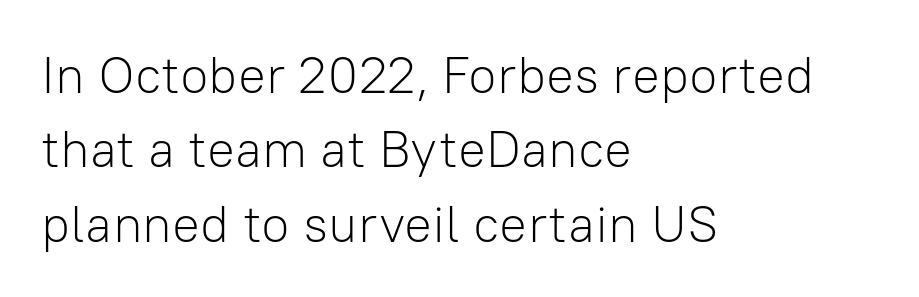
{"serif": "no", "italic": "no", "bold": "no", "weight": "light", "width": "normal", "stroke_contrast": "low", "x_height": "medium", "monospaced": "no", "underline": "no", "align": "left", "line_spacing": "normal", "line_spacing_ratio": 1.43, "letter_spacing": "normal", "letter_spacing_em": 0.0, "glyph_px": 52}
